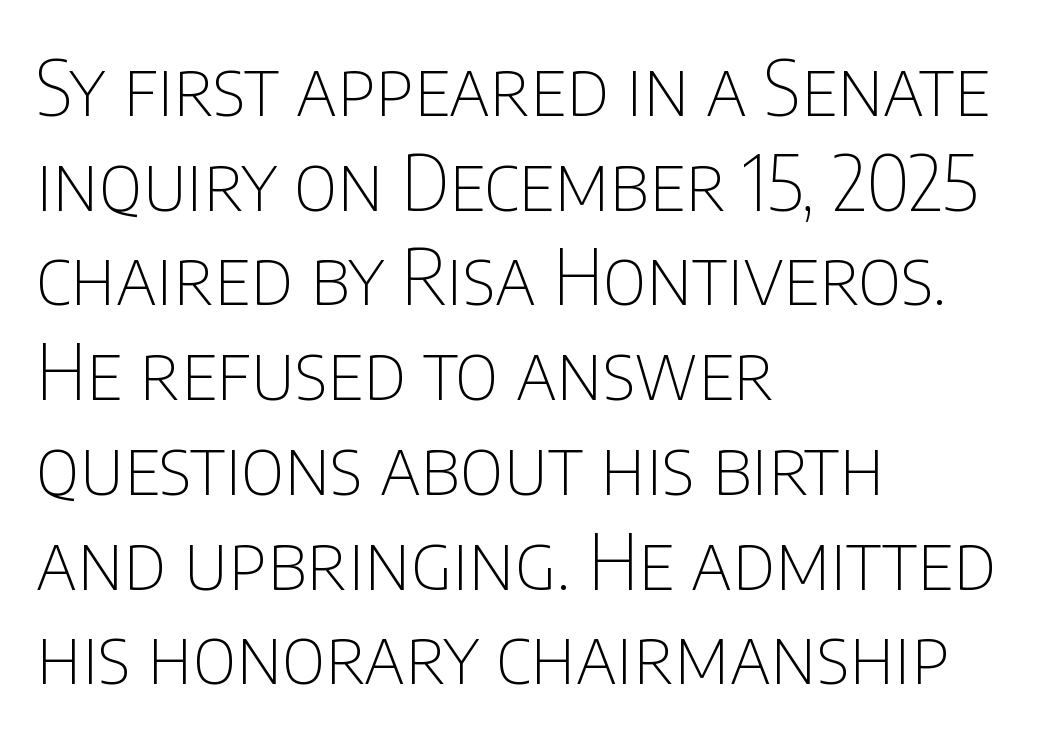
Q: Is the text bold? A: No.
Q: Is the text italic (slanted)? A: No, it is upright.
Q: Is the typeface a serif or a sans-serif typeface? A: Sans-serif.
Q: Is the text underlined? A: No.
Q: How is the paragraph aligned? A: Left-aligned.
Q: Is the spacing between letters normal or unusually wide? A: Normal.
Q: Width (condensed, normal, or wide)? A: Condensed.
Q: Stroke contrast? A: Low.
Q: x-height? A: Large.
Q: Monospaced? A: No.
